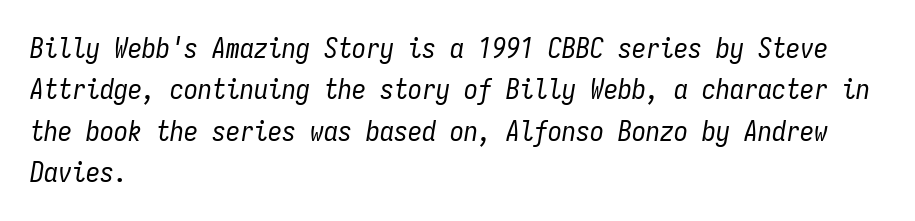
The image shows 28 px regular-weight, condensed type, italic (leaning right), monospaced; set left-aligned, normal line spacing (1.48x), normal letter spacing, not underlined; low stroke contrast and a medium x-height.
